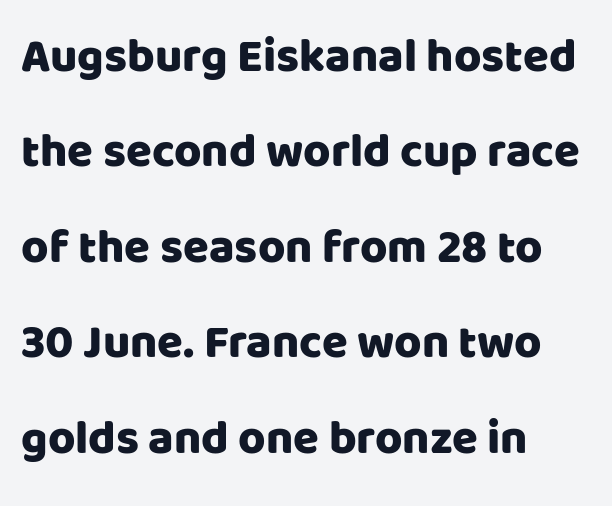
Q: Is the text italic (slanted)? A: No, it is upright.
Q: Is the typeface a serif or a sans-serif typeface? A: Sans-serif.
Q: Is the text underlined? A: No.
Q: How is the paragraph aligned? A: Left-aligned.
Q: Is the spacing between letters normal or unusually wide? A: Normal.
Q: Is the spacing between lines tight, normal or loose? A: Loose.
Q: Width (condensed, normal, or wide)? A: Normal.
Q: Stroke contrast? A: Low.
Q: x-height? A: Large.
Q: Monospaced? A: No.
